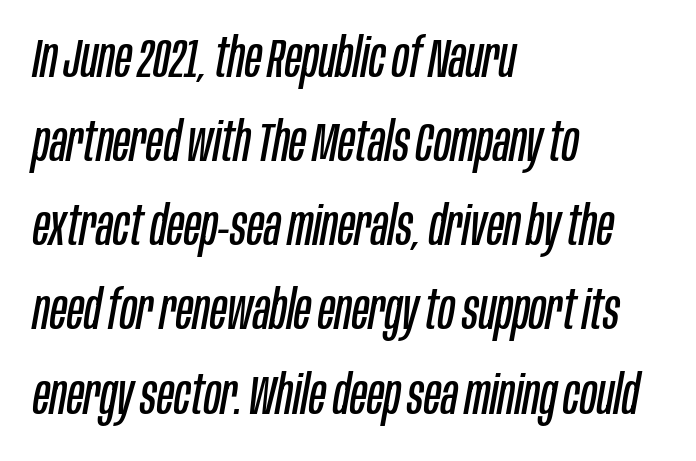
Stem width sits at or under what a default text font uses. The strip under each line holds only bare page. In terms of leading, this rendering sits right in the middle. The text block is weighted toward the left margin, trailing off unevenly rightward. How are the letters spaced? Ordinarily, with no added tracking. Spacing verdict: proportional, widths tailored to each character.
